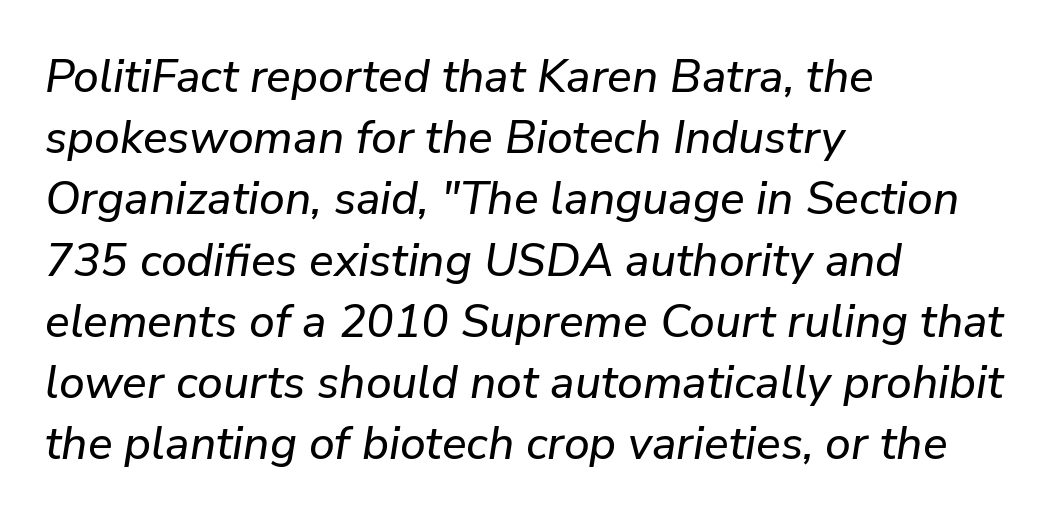
{"italic": "yes", "lean": "right", "slant_degrees": 9, "width": "normal", "stroke_contrast": "low", "x_height": "medium", "monospaced": "no", "underline": "no", "align": "left", "line_spacing": "normal", "line_spacing_ratio": 1.33, "letter_spacing": "normal", "letter_spacing_em": 0.0, "glyph_px": 46}
